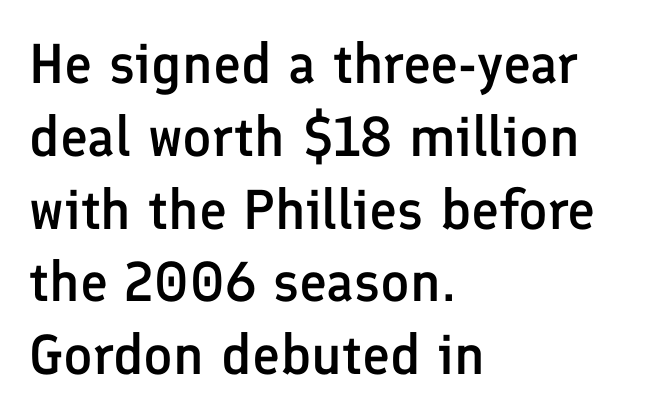
Its strokes are somewhat broadened, the hallmark of semibold type. You can tell it's not italic because the verticals are truly vertical. No word sits above an underline. Leading: standard. Is the block centered? No — it sits flush against the left margin.
